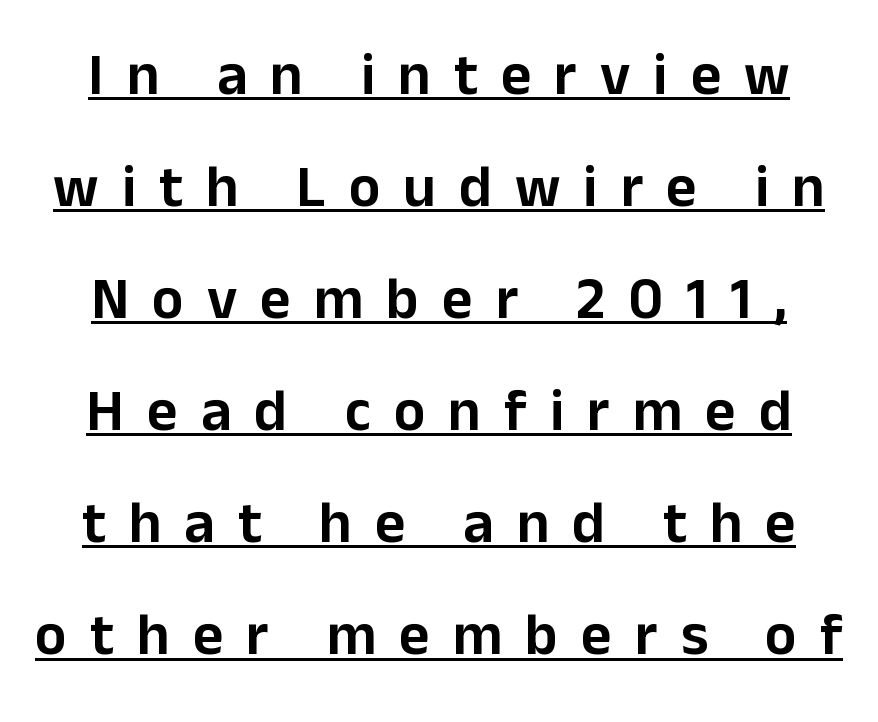
Spacing between characters has been opened up far beyond the box default. A continuous stroke trails under the words, as in a hyperlink. Serifs: no, the terminals of the letterforms are clean. Ascenders rise straight up at ninety degrees. Spacing verdict: proportional, widths tailored to each character. Summary of vertical rhythm: relaxed, with wide interline spacing.
